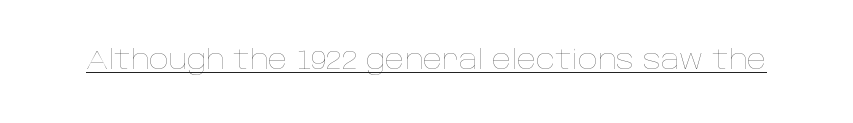
{"italic": "no", "bold": "no", "underline": "yes", "letter_spacing": "normal", "letter_spacing_em": 0.0, "glyph_px": 27}
